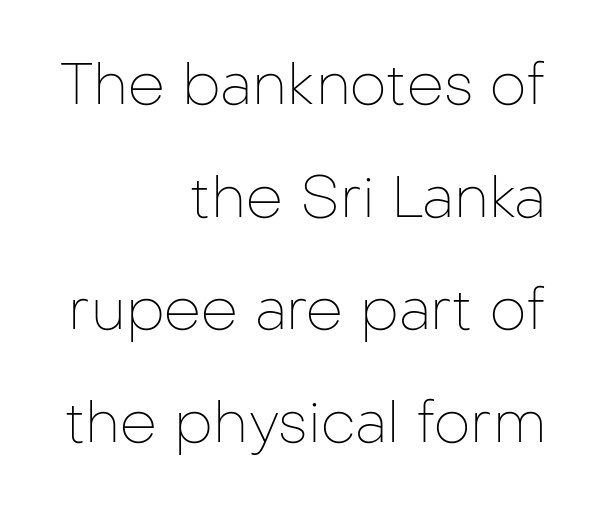
The image shows 58 px thin sans-serif type, upright; set right-aligned, loose line spacing (1.94x), normal letter spacing, not underlined; low stroke contrast and a medium x-height.
